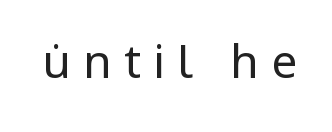
You can tell it's not italic because the verticals are truly vertical. Caption: expanded tracking, letters set apart. Words float on clear page, feet unadorned. Weight: not bold — regular or lighter. Examine the stroke ends and you'll find no serifs.
